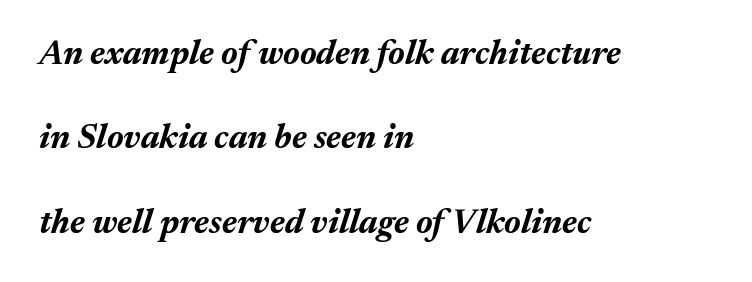
Q: Is the text bold? A: Yes.
Q: Is the text italic (slanted)? A: Yes, it leans right by about 17 degrees.
Q: Is the text underlined? A: No.
Q: How is the paragraph aligned? A: Left-aligned.
Q: Is the spacing between letters normal or unusually wide? A: Normal.
Q: Is the spacing between lines tight, normal or loose? A: Loose.
Q: Width (condensed, normal, or wide)? A: Normal.
Q: Stroke contrast? A: Medium.
Q: x-height? A: Medium.
Q: Monospaced? A: No.
